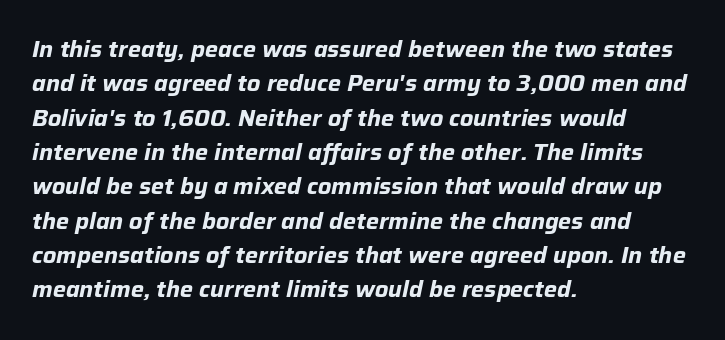
The image shows 22 px bold type, italic (leaning right); set left-aligned, normal line spacing (1.56x), normal letter spacing, not underlined.
